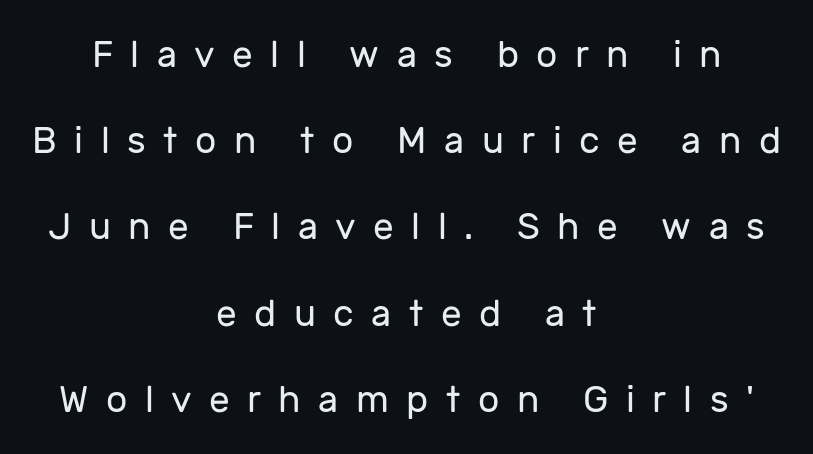
The typography opts for an upright posture over an oblique one. Nobody drew a line under any word here. Typographically, this falls in the sans-serif category. Someone cranked the tracking dial way up on this one. Airy leading.
